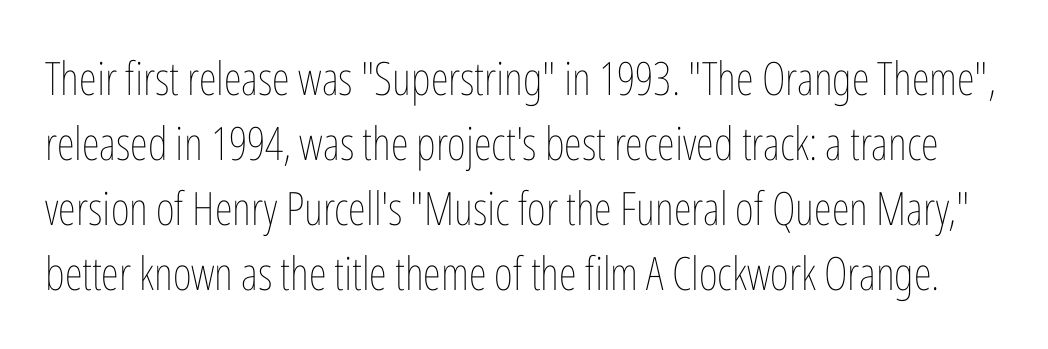
{"italic": "no", "bold": "no", "weight": "thin", "width": "condensed", "stroke_contrast": "low", "x_height": "medium", "monospaced": "no", "underline": "no", "line_spacing": "normal", "line_spacing_ratio": 1.41, "letter_spacing": "normal", "letter_spacing_em": 0.0, "glyph_px": 46}
